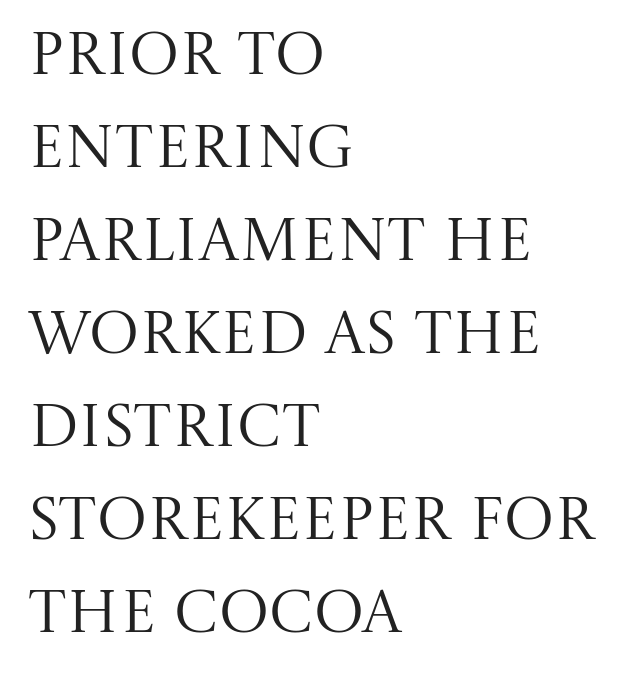
{"serif": "yes", "italic": "no", "bold": "no", "weight": "regular", "width": "normal", "stroke_contrast": "medium", "x_height": "large", "monospaced": "no", "underline": "no", "align": "left", "line_spacing": "normal", "line_spacing_ratio": 1.55, "letter_spacing": "normal", "letter_spacing_em": 0.0, "glyph_px": 60}
